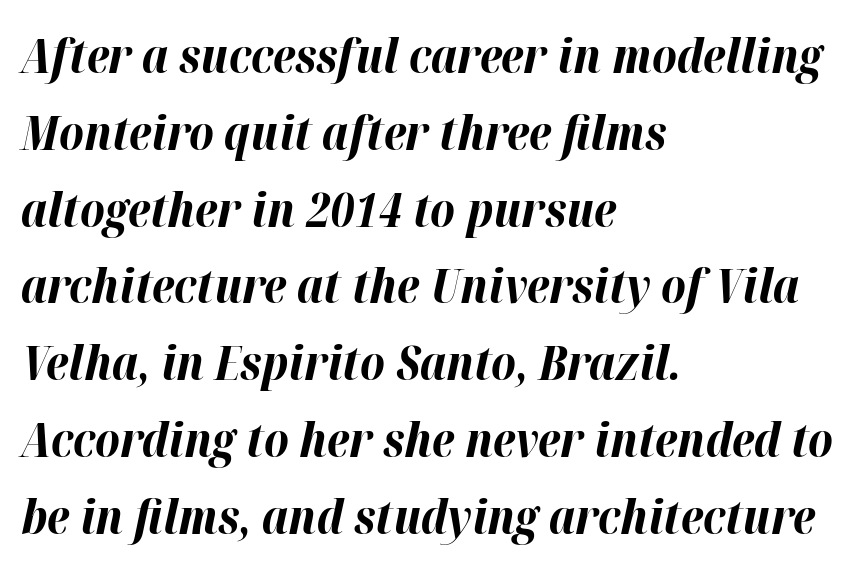
{"italic": "yes", "lean": "right", "slant_degrees": 12, "bold": "yes", "weight": "bold", "width": "normal", "stroke_contrast": "high", "x_height": "medium", "monospaced": "no", "underline": "no", "align": "left", "line_spacing": "normal", "line_spacing_ratio": 1.6, "letter_spacing": "normal", "letter_spacing_em": 0.0, "glyph_px": 48}
